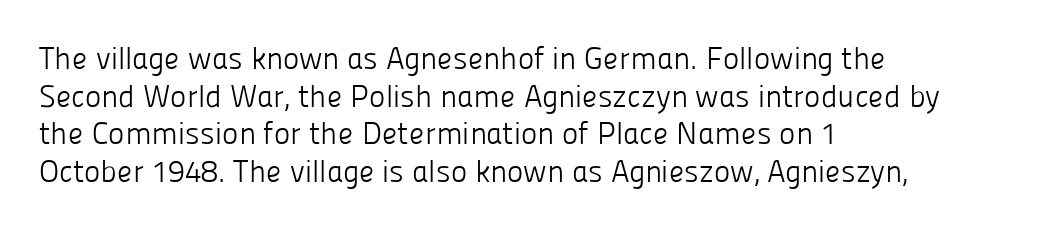
The image shows 31 px light sans-serif type, upright; set left-aligned, line spacing 1.21x, normal letter spacing, not underlined; low stroke contrast and a medium x-height.
